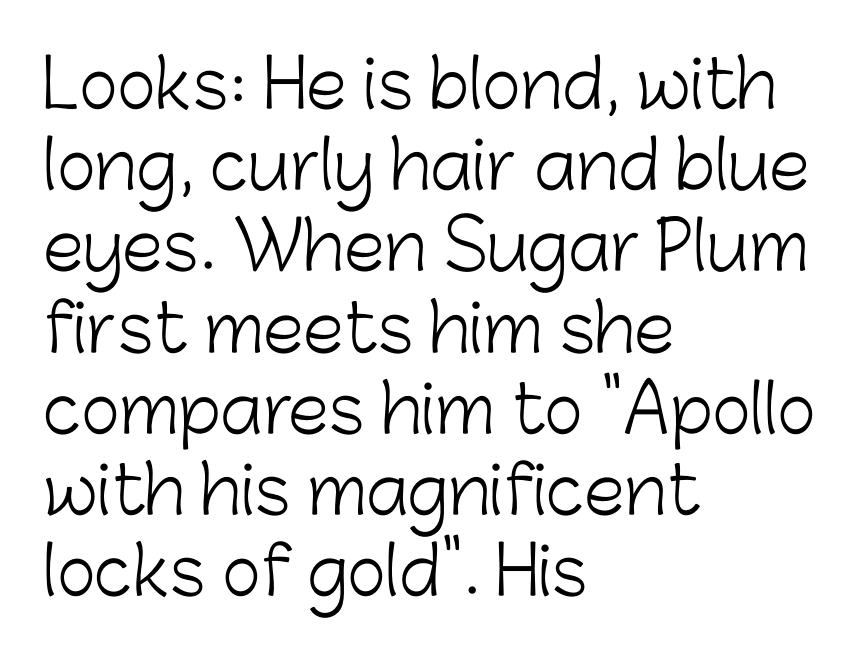
Q: Is the text bold? A: No.
Q: Is the text italic (slanted)? A: No, it is upright.
Q: Is the typeface a serif or a sans-serif typeface? A: Sans-serif.
Q: Is the text underlined? A: No.
Q: How is the paragraph aligned? A: Left-aligned.
Q: Is the spacing between letters normal or unusually wide? A: Normal.
Q: Width (condensed, normal, or wide)? A: Normal.
Q: Stroke contrast? A: Low.
Q: x-height? A: Medium.
Q: Monospaced? A: No.
